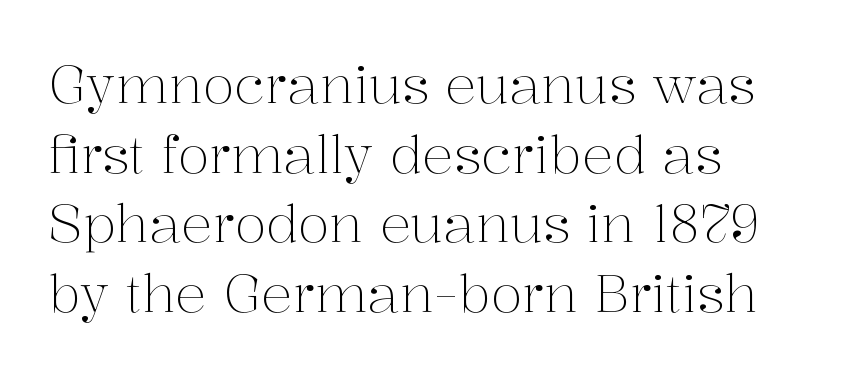
Q: Is the text bold? A: No.
Q: Is the text italic (slanted)? A: No, it is upright.
Q: Is the typeface a serif or a sans-serif typeface? A: Serif.
Q: Is the text underlined? A: No.
Q: How is the paragraph aligned? A: Left-aligned.
Q: Is the spacing between letters normal or unusually wide? A: Normal.
Q: Is the spacing between lines tight, normal or loose? A: Normal.
Q: Width (condensed, normal, or wide)? A: Normal.
Q: Stroke contrast? A: Medium.
Q: x-height? A: Medium.
Q: Monospaced? A: No.
